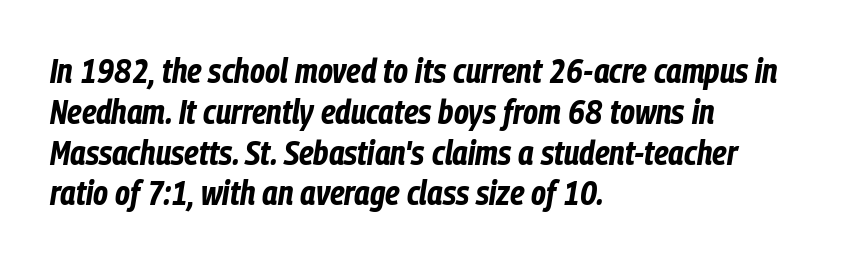
Q: Is the text bold? A: Yes.
Q: Is the text italic (slanted)? A: Yes, it leans right by about 9 degrees.
Q: Is the text underlined? A: No.
Q: How is the paragraph aligned? A: Left-aligned.
Q: Is the spacing between letters normal or unusually wide? A: Normal.
Q: Width (condensed, normal, or wide)? A: Condensed.
Q: Stroke contrast? A: Low.
Q: x-height? A: Medium.
Q: Monospaced? A: No.
